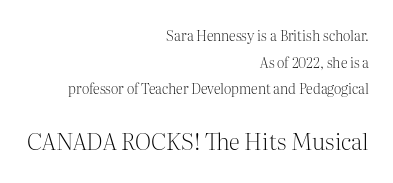
{"italic": "no", "bold": "no", "underline": "no", "align": "right", "line_spacing": "loose", "line_spacing_ratio": 1.9, "letter_spacing": "normal", "letter_spacing_em": 0.0, "larger_block": "second", "size_ratio": 1.64, "glyph_px": 23}
